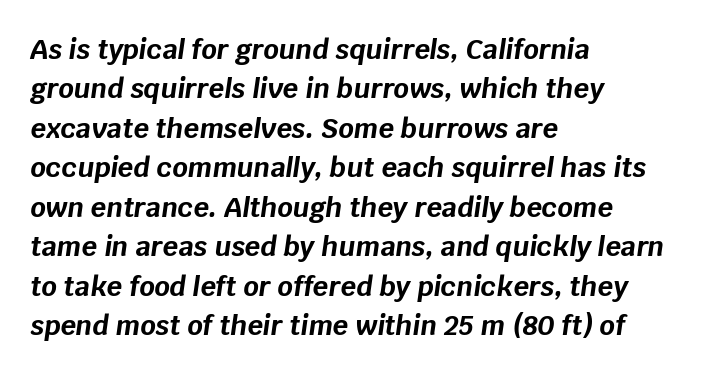
The passage shown stacks its lines at a standard gap. Only glyphs here, with clear space below each row. Short note: letters normally spaced. Caption: bold face, heavy strokes.
